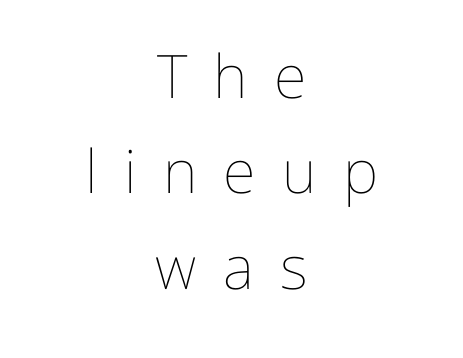
Q: Is the text bold? A: No.
Q: Is the text italic (slanted)? A: No, it is upright.
Q: Is the text underlined? A: No.
Q: How is the paragraph aligned? A: Centered.
Q: Is the spacing between letters normal or unusually wide? A: Unusually wide.
Q: Is the spacing between lines tight, normal or loose? A: Normal.
Q: Width (condensed, normal, or wide)? A: Normal.
Q: Stroke contrast? A: Low.
Q: x-height? A: Medium.
Q: Monospaced? A: No.
